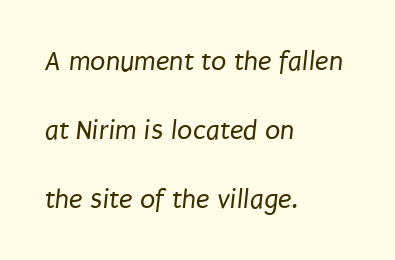
Each letter keeps its own natural width here, so spacing adapts to shape. Honestly, there is no underline to notice here at all. Unbolded letterforms with no extra heft. The line-height multiplier appears high, well above default.
